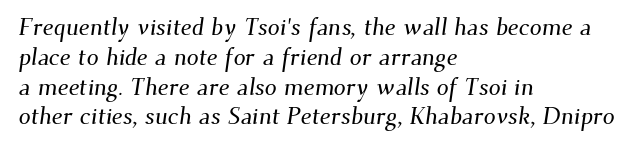
The image shows 24 px text type; set left-aligned, line spacing 1.24x, normal letter spacing, not underlined.
